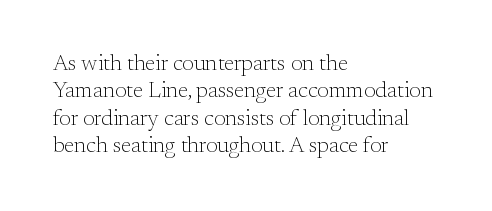
{"italic": "no", "bold": "no", "underline": "no", "align": "left", "line_spacing_ratio": 1.24, "letter_spacing": "normal", "letter_spacing_em": 0.0, "glyph_px": 22}
